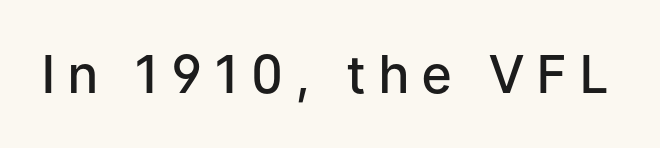
The rendering inserts visible extra space after every character. Lines of text with bare space underneath. Caption: semibold face, moderately heavy strokes. Look at the bottom of the vertical strokes: they stop flat, with no serifs. This is roman type, the default non-slanted kind. Do the characters align in a grid? No, the font is proportional.
